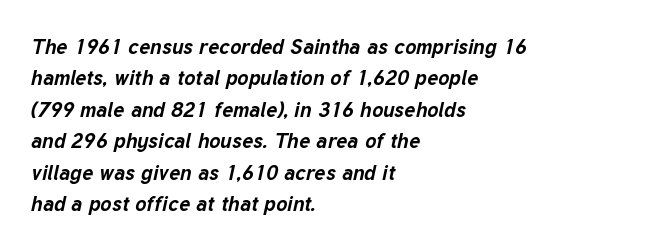
Tall strokes in this sample are angled rather than plumb. The block of text has a typical density, with ordinary space between rows. Honestly, the letter spacing is just normal — you wouldn't notice it. The text block is weighted toward the left margin, trailing off unevenly rightward.
